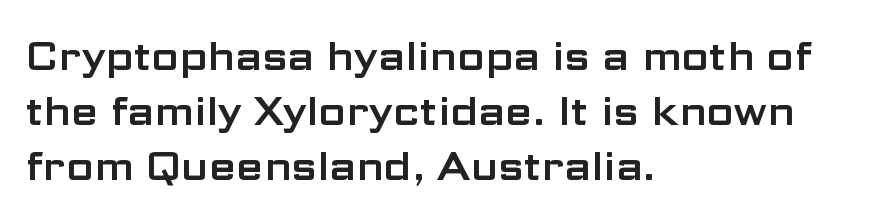
The image shows 40 px wide sans-serif type, upright; set left-aligned, normal line spacing (1.38x), normal letter spacing, not underlined; low stroke contrast and a medium x-height.
